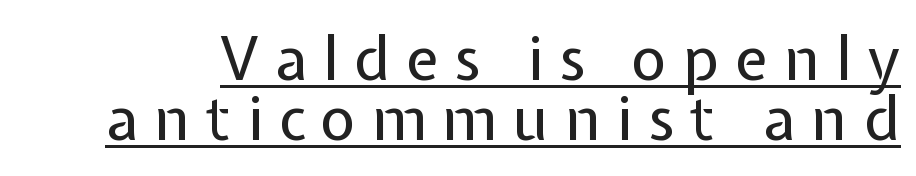
{"serif": "no", "italic": "no", "bold": "no", "weight": "regular", "width": "normal", "stroke_contrast": "low", "x_height": "medium", "monospaced": "no", "underline": "yes", "line_spacing": "tight", "line_spacing_ratio": 0.99, "letter_spacing": "wide", "letter_spacing_em": 0.26, "glyph_px": 61}
